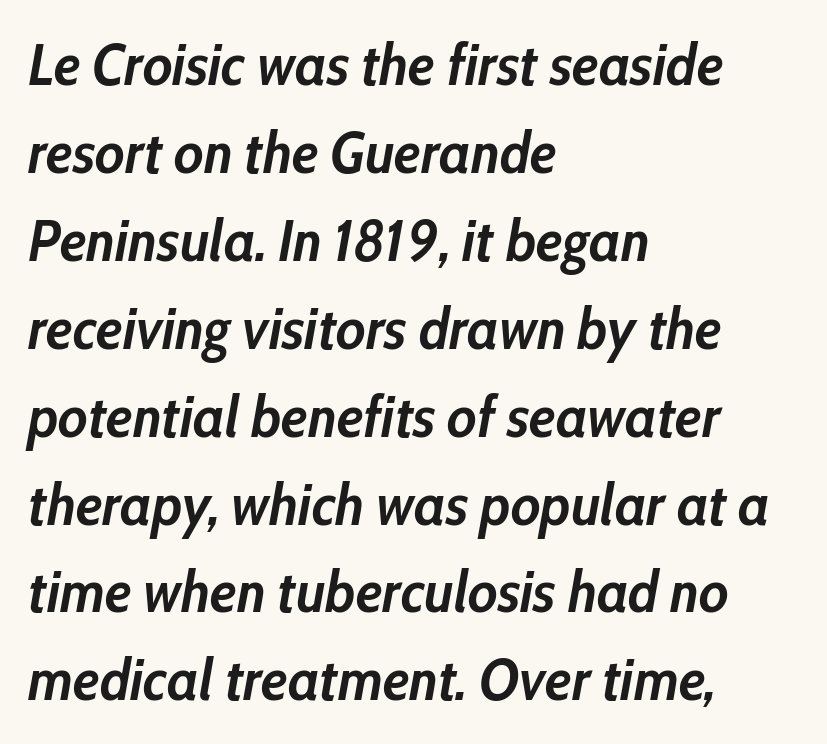
The image shows 59 px semibold, condensed type, italic (leaning right); set left-aligned, normal line spacing (1.49x), normal letter spacing, not underlined; low stroke contrast and a medium x-height.
